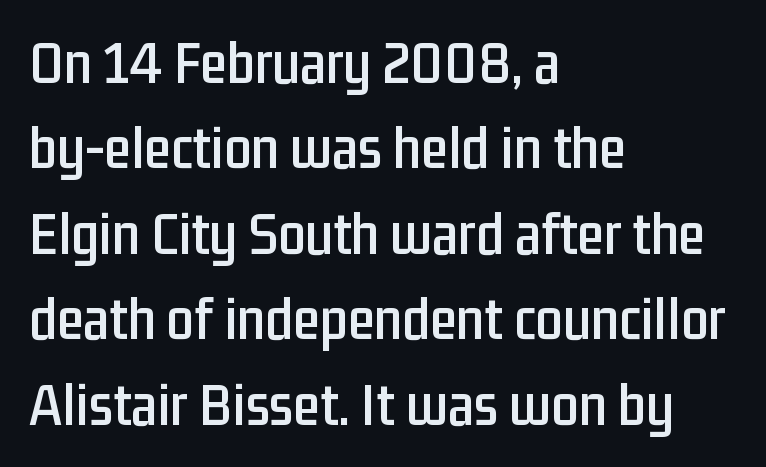
{"serif": "no", "italic": "no", "width": "condensed", "stroke_contrast": "low", "x_height": "medium", "monospaced": "no", "underline": "no", "align": "left", "line_spacing": "normal", "line_spacing_ratio": 1.4, "letter_spacing": "normal", "letter_spacing_em": 0.0, "glyph_px": 61}
